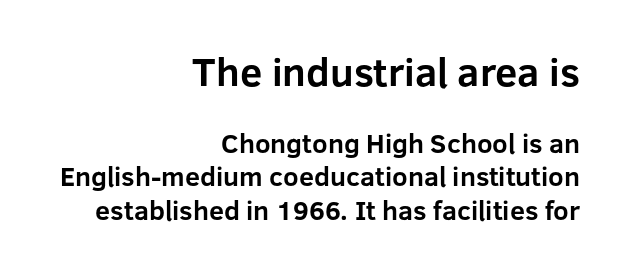
{"serif": "no", "italic": "no", "bold": "yes", "weight": "bold", "width": "normal", "stroke_contrast": "low", "x_height": "medium", "monospaced": "no", "underline": "no", "align": "right", "line_spacing_ratio": 1.23, "letter_spacing": "normal", "letter_spacing_em": 0.0, "larger_block": "first", "size_ratio": 1.48, "glyph_px": 40}
